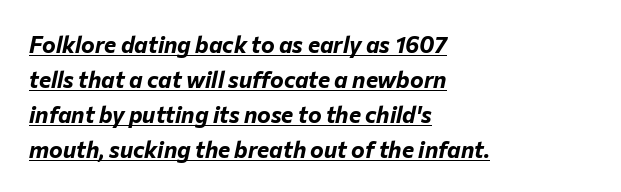
Q: Is the text bold? A: Yes.
Q: Is the text italic (slanted)? A: Yes, it leans right by about 12 degrees.
Q: Is the text underlined? A: Yes.
Q: How is the paragraph aligned? A: Left-aligned.
Q: Is the spacing between letters normal or unusually wide? A: Normal.
Q: Is the spacing between lines tight, normal or loose? A: Normal.
